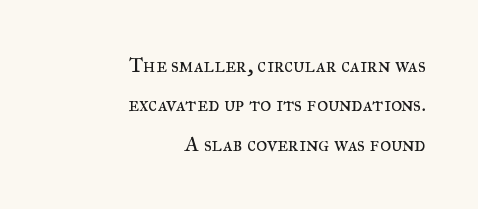
{"italic": "no", "bold": "no", "underline": "no", "align": "right", "line_spacing_ratio": 1.87, "letter_spacing": "normal", "letter_spacing_em": 0.0, "glyph_px": 21}
